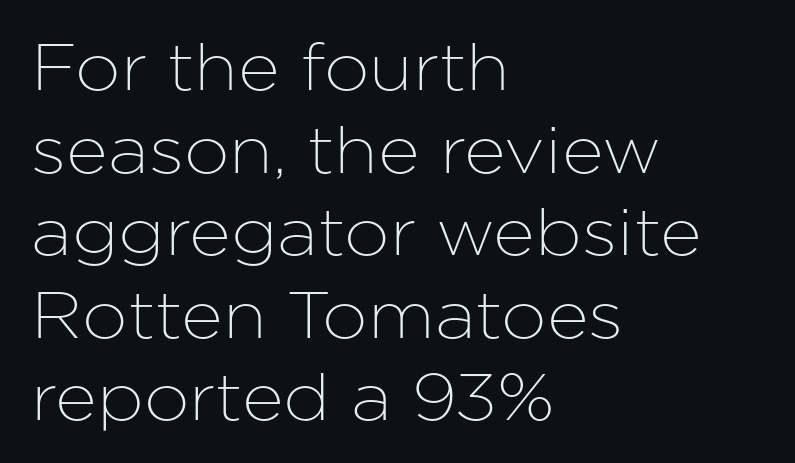
{"serif": "no", "italic": "no", "width": "normal", "stroke_contrast": "low", "x_height": "medium", "monospaced": "no", "underline": "no", "align": "left", "line_spacing": "normal", "line_spacing_ratio": 1.27, "letter_spacing": "normal", "letter_spacing_em": 0.0, "glyph_px": 65}
